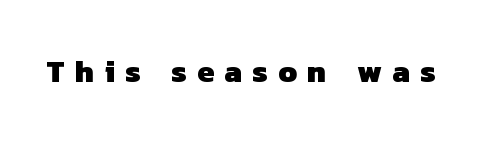
Q: Is the text bold? A: Yes.
Q: Is the typeface a serif or a sans-serif typeface? A: Sans-serif.
Q: Is the text underlined? A: No.
Q: Is the spacing between letters normal or unusually wide? A: Unusually wide.
Q: Width (condensed, normal, or wide)? A: Normal.
Q: Stroke contrast? A: Low.
Q: x-height? A: Medium.
Q: Monospaced? A: No.
